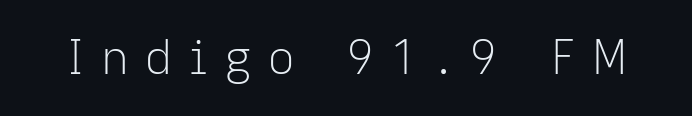
The image shows 47 px light sans-serif type, upright; set unusually wide letter spacing (+0.32 em), not underlined; low stroke contrast and a medium x-height.
